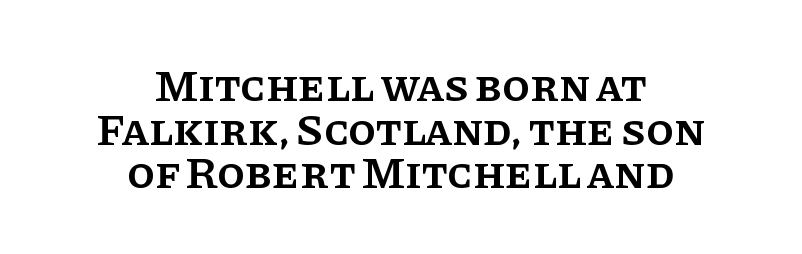
Q: Is the text bold? A: Semi-bold.
Q: Is the text italic (slanted)? A: No, it is upright.
Q: Is the typeface a serif or a sans-serif typeface? A: Serif.
Q: Is the text underlined? A: No.
Q: How is the paragraph aligned? A: Centered.
Q: Is the spacing between letters normal or unusually wide? A: Normal.
Q: Is the spacing between lines tight, normal or loose? A: Tight.
Q: Width (condensed, normal, or wide)? A: Normal.
Q: Stroke contrast? A: Low.
Q: x-height? A: Large.
Q: Monospaced? A: No.
